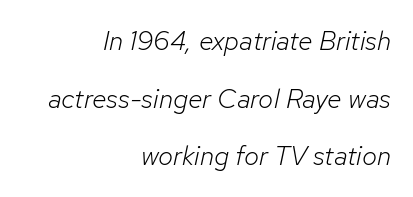
Q: Is the text bold? A: No.
Q: Is the text italic (slanted)? A: Yes, it leans right by about 12 degrees.
Q: Is the text underlined? A: No.
Q: How is the paragraph aligned? A: Right-aligned.
Q: Is the spacing between letters normal or unusually wide? A: Normal.
Q: Is the spacing between lines tight, normal or loose? A: Loose.
